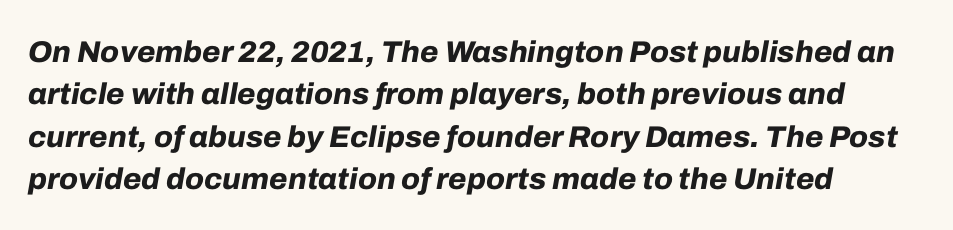
Q: Is the text bold? A: Yes.
Q: Is the text italic (slanted)? A: Yes, it leans right by about 10 degrees.
Q: Is the text underlined? A: No.
Q: How is the paragraph aligned? A: Left-aligned.
Q: Is the spacing between letters normal or unusually wide? A: Normal.
Q: Is the spacing between lines tight, normal or loose? A: Normal.
Q: Width (condensed, normal, or wide)? A: Normal.
Q: Stroke contrast? A: Low.
Q: x-height? A: Medium.
Q: Monospaced? A: No.
